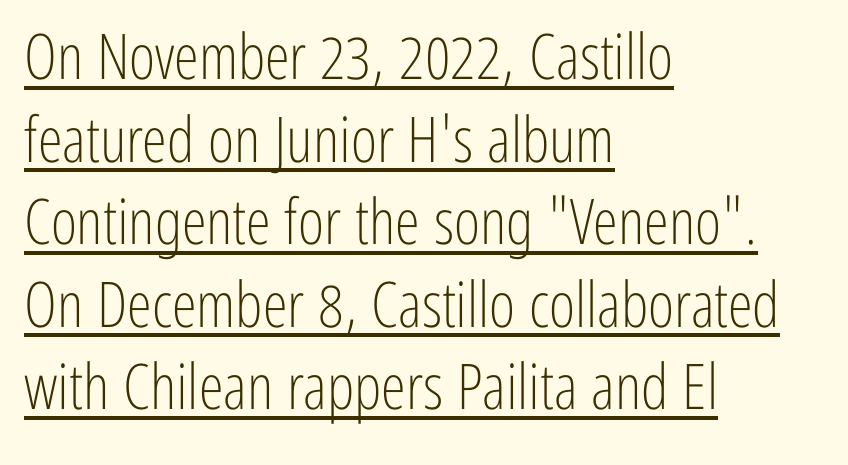
On a weight scale, this lands at 450 or below. These lines are set flush left with a ragged right edge. The typesetter has applied underlining to the passage shown. Is there any slant? The stems are plumb. Grotesque or geometric, the face here clearly has no serifs.
